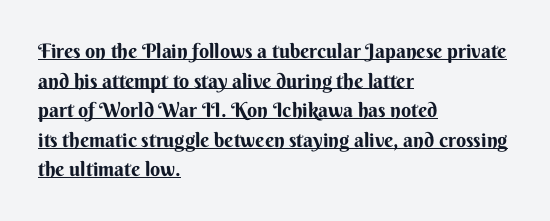
{"italic": "no", "bold": "yes", "underline": "yes", "align": "left", "line_spacing": "normal", "line_spacing_ratio": 1.48, "letter_spacing": "normal", "letter_spacing_em": 0.0, "glyph_px": 20}
